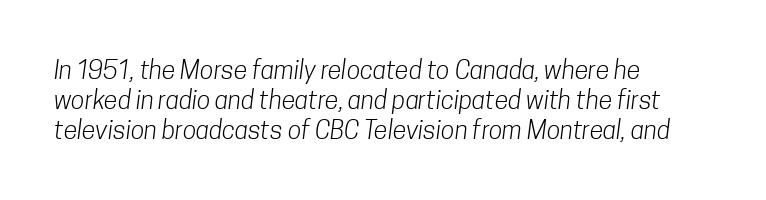
{"bold": "no", "underline": "no", "align": "left", "line_spacing_ratio": 1.2, "letter_spacing": "normal", "letter_spacing_em": 0.0, "glyph_px": 25}
